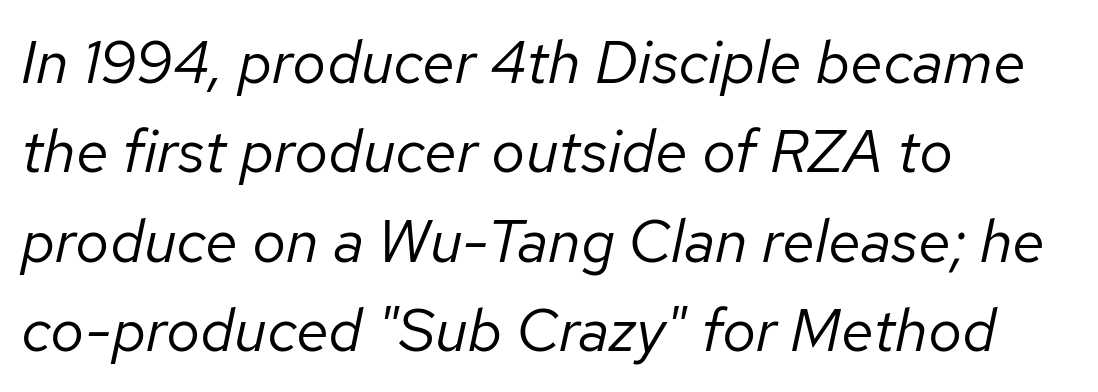
The image shows 60 px regular-weight type, italic (leaning right); set left-aligned, normal line spacing (1.49x), normal letter spacing, not underlined; low stroke contrast and a medium x-height.
